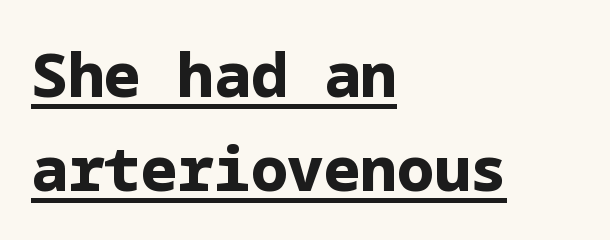
{"serif": "no", "italic": "no", "bold": "yes", "weight": "bold", "width": "normal", "stroke_contrast": "low", "x_height": "medium", "underline": "yes", "align": "left", "line_spacing": "normal", "line_spacing_ratio": 1.54, "letter_spacing": "normal", "letter_spacing_em": 0.0, "glyph_px": 61}
